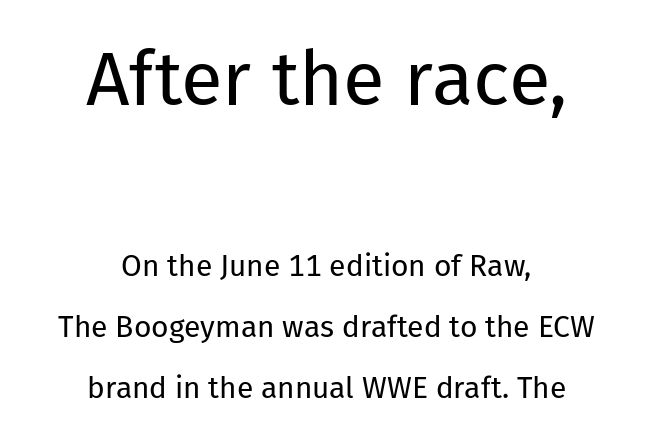
Q: Is the text bold? A: No.
Q: Is the text italic (slanted)? A: No, it is upright.
Q: Is the typeface a serif or a sans-serif typeface? A: Sans-serif.
Q: Is the text underlined? A: No.
Q: How is the paragraph aligned? A: Centered.
Q: Is the spacing between letters normal or unusually wide? A: Normal.
Q: Is the spacing between lines tight, normal or loose? A: Loose.
Q: Which block of text is set in a larger size, the first (top) or the second (bottom)? A: The first (top) one.
Q: Width (condensed, normal, or wide)? A: Normal.
Q: Stroke contrast? A: Low.
Q: x-height? A: Medium.
Q: Monospaced? A: No.
